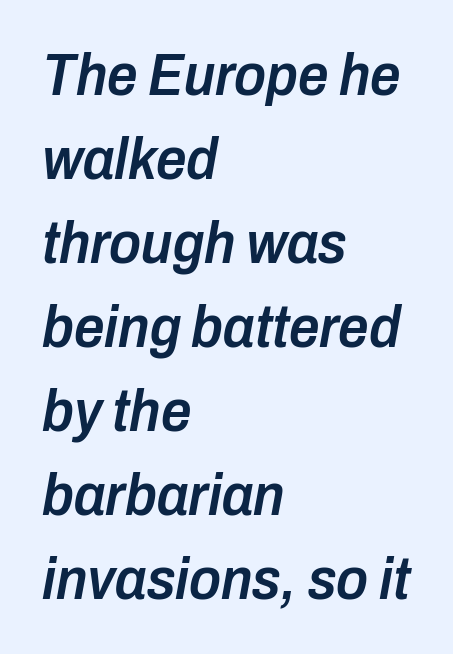
Q: Is the text bold? A: Semi-bold.
Q: Is the text italic (slanted)? A: Yes, it leans right by about 10 degrees.
Q: Is the text underlined? A: No.
Q: How is the paragraph aligned? A: Left-aligned.
Q: Is the spacing between letters normal or unusually wide? A: Normal.
Q: Is the spacing between lines tight, normal or loose? A: Normal.
Q: Width (condensed, normal, or wide)? A: Condensed.
Q: Stroke contrast? A: Low.
Q: x-height? A: Medium.
Q: Monospaced? A: No.
